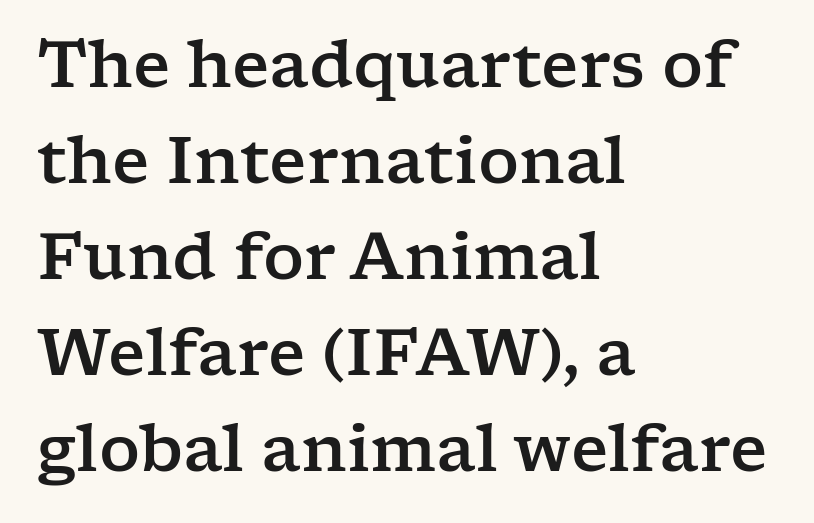
In CSS terms this would be text-align: left. Notice how the stems are strictly vertical — no italics here. A typesetter would call this zero additional tracking. The glyphs are unaccompanied by any horizontal stroke below them.
